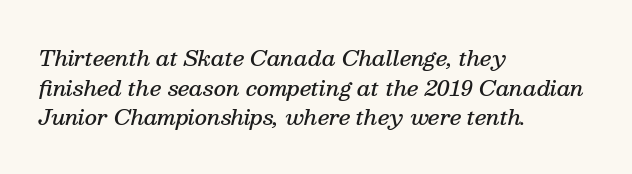
The lettering tilts uniformly, giving the passage an italic look. How would I describe the line gaps? Plain and ordinary. Each glyph is drawn with semibold strokes, heavier than normal yet not fully bold. Does the copy run flush right? No — it runs flush left.
